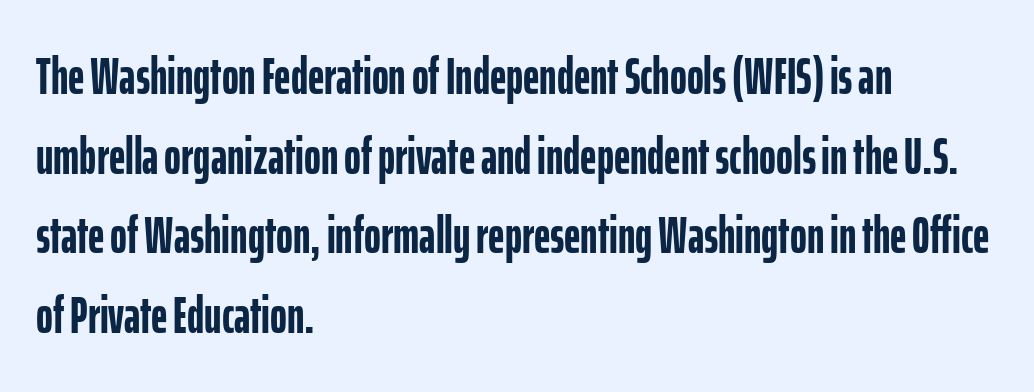
The image shows 51 px semibold, condensed sans-serif type, upright; set left-aligned, normal line spacing (1.56x), normal letter spacing, not underlined; low stroke contrast and a medium x-height.
